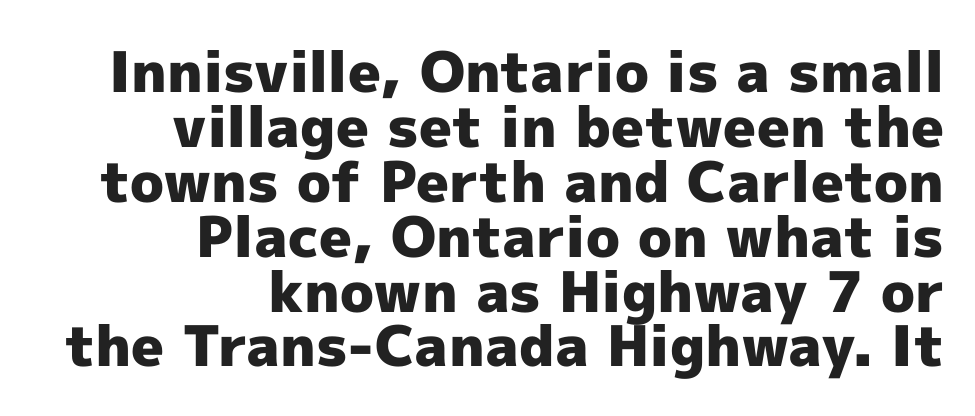
{"serif": "no", "italic": "no", "bold": "yes", "weight": "heavy", "width": "normal", "x_height": "medium", "monospaced": "no", "underline": "no", "align": "right", "line_spacing": "tight", "line_spacing_ratio": 0.98, "letter_spacing": "normal", "letter_spacing_em": 0.0, "glyph_px": 56}
